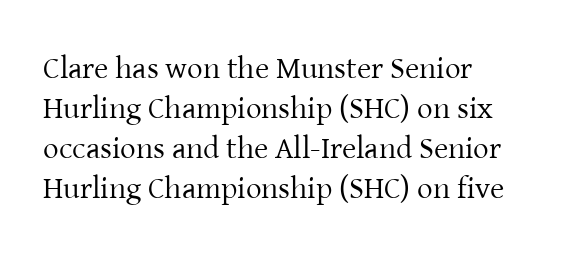
Q: Is the text bold? A: No.
Q: Is the text italic (slanted)? A: No, it is upright.
Q: Is the typeface a serif or a sans-serif typeface? A: Serif.
Q: Is the text underlined? A: No.
Q: How is the paragraph aligned? A: Left-aligned.
Q: Is the spacing between letters normal or unusually wide? A: Normal.
Q: Is the spacing between lines tight, normal or loose? A: Normal.
Q: Width (condensed, normal, or wide)? A: Normal.
Q: Stroke contrast? A: Low.
Q: x-height? A: Medium.
Q: Monospaced? A: No.
